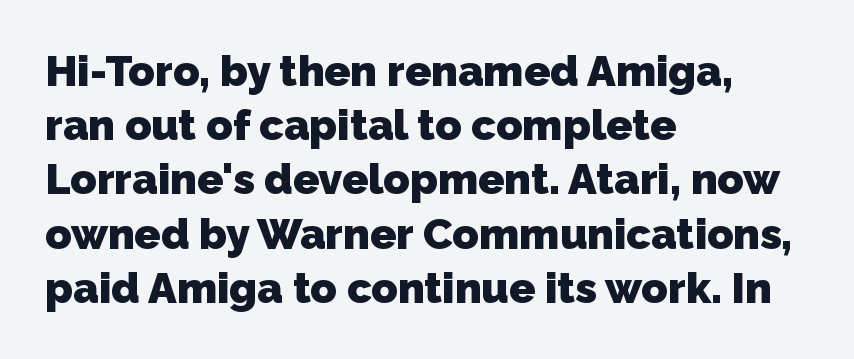
{"serif": "no", "bold": "yes", "weight": "heavy", "width": "normal", "stroke_contrast": "low", "x_height": "medium", "monospaced": "no", "underline": "no", "align": "left", "line_spacing": "normal", "line_spacing_ratio": 1.26, "letter_spacing": "normal", "letter_spacing_em": 0.0, "glyph_px": 43}
